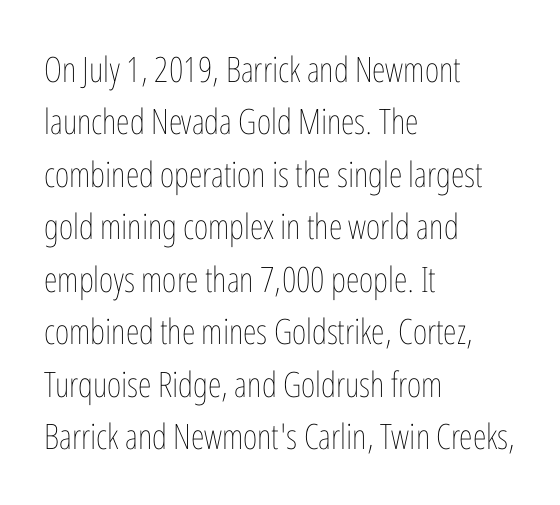
Q: Is the text bold? A: No.
Q: Is the text italic (slanted)? A: No, it is upright.
Q: Is the text underlined? A: No.
Q: How is the paragraph aligned? A: Left-aligned.
Q: Is the spacing between letters normal or unusually wide? A: Normal.
Q: Is the spacing between lines tight, normal or loose? A: Normal.
Q: Width (condensed, normal, or wide)? A: Condensed.
Q: Stroke contrast? A: Low.
Q: x-height? A: Medium.
Q: Monospaced? A: No.
